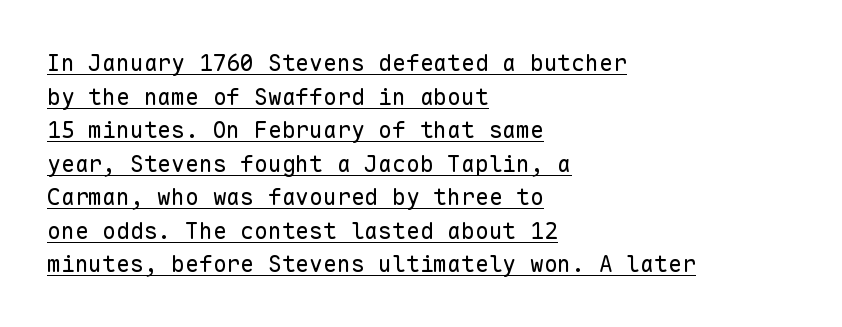
The image shows 23 px text type, upright; set left-aligned, normal line spacing (1.46x), normal letter spacing, underlined.
